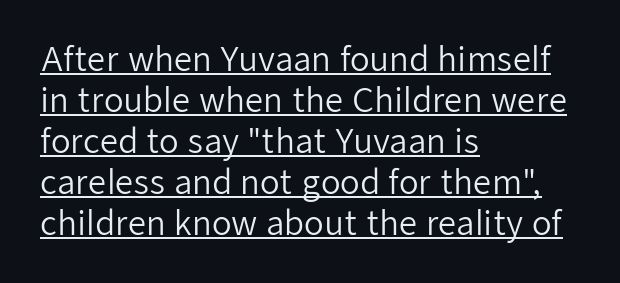
The setting favours the left margin, as ordinary paragraphs usually do. The typesetting does not lean heavy: it is not bold. The typography opts for an upright posture over an oblique one. A typesetter would call this proportional, since set widths differ per character. Quick note: underline on. Evenly set lines give the paragraph a standard silhouette.
